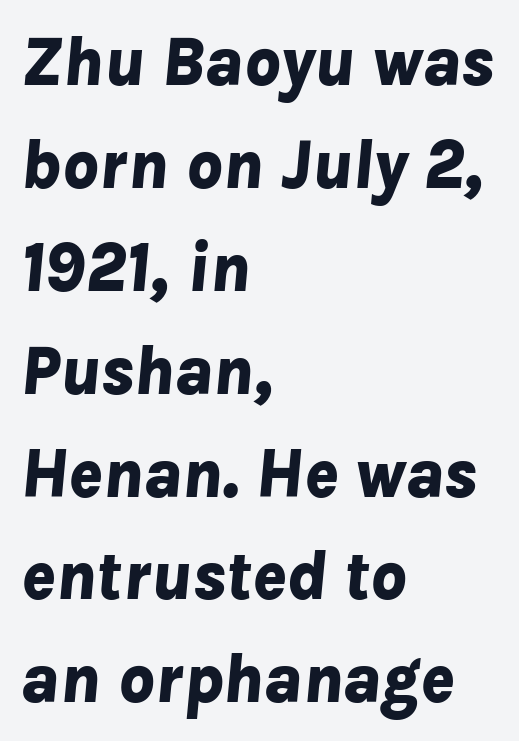
I'd describe the lettering as bold — thick and assertive. The lines in this sample share a left origin and differ only in where they stop. The baseline area is clear. The face used here is proportionally spaced, like ordinary book or web type.
